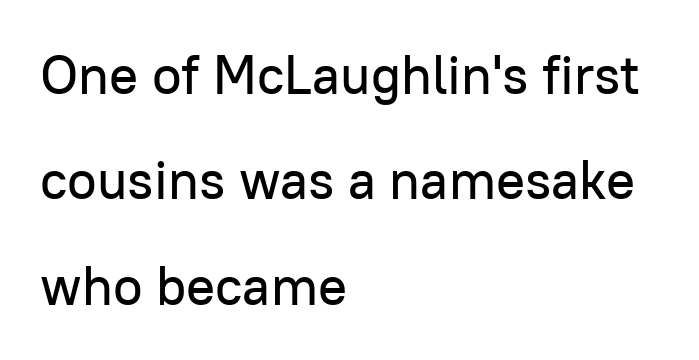
Q: Is the text italic (slanted)? A: No, it is upright.
Q: Is the typeface a serif or a sans-serif typeface? A: Sans-serif.
Q: Is the text underlined? A: No.
Q: How is the paragraph aligned? A: Left-aligned.
Q: Is the spacing between letters normal or unusually wide? A: Normal.
Q: Is the spacing between lines tight, normal or loose? A: Loose.
Q: Width (condensed, normal, or wide)? A: Normal.
Q: Stroke contrast? A: Low.
Q: x-height? A: Medium.
Q: Monospaced? A: No.
